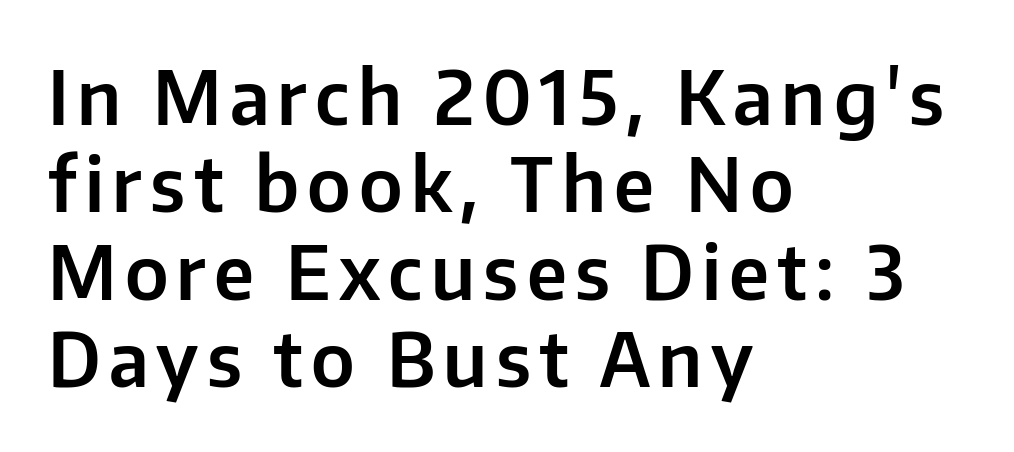
{"serif": "no", "italic": "no", "width": "normal", "stroke_contrast": "low", "x_height": "medium", "monospaced": "no", "underline": "no", "align": "left", "line_spacing_ratio": 1.18, "glyph_px": 74}
